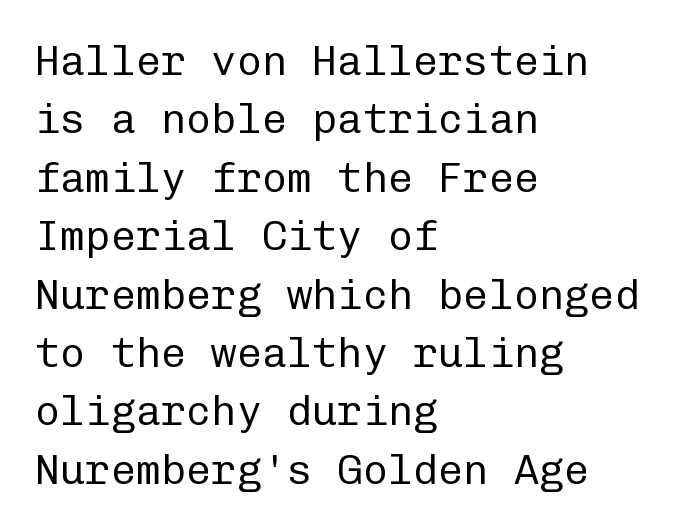
Q: Is the text bold? A: No.
Q: Is the text italic (slanted)? A: No, it is upright.
Q: Is the typeface a serif or a sans-serif typeface? A: Sans-serif.
Q: Is the text underlined? A: No.
Q: How is the paragraph aligned? A: Left-aligned.
Q: Is the spacing between letters normal or unusually wide? A: Normal.
Q: Is the spacing between lines tight, normal or loose? A: Normal.
Q: Width (condensed, normal, or wide)? A: Normal.
Q: Stroke contrast? A: Low.
Q: x-height? A: Medium.
Q: Monospaced? A: Yes.
